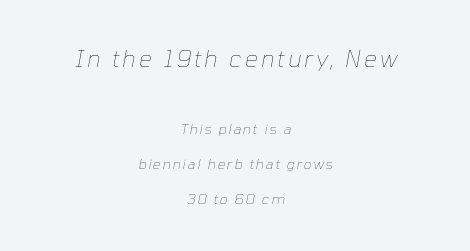
The image shows 23 px text type, italic (leaning right); set centered, loose line spacing (2.5x), not underlined; the first (top) block is 1.64x larger.
